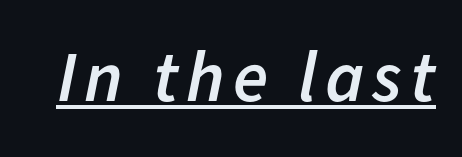
{"italic": "yes", "lean": "right", "slant_degrees": 11, "bold": "semi", "weight": "semibold", "width": "normal", "stroke_contrast": "low", "x_height": "medium", "monospaced": "no", "underline": "yes", "glyph_px": 72}
